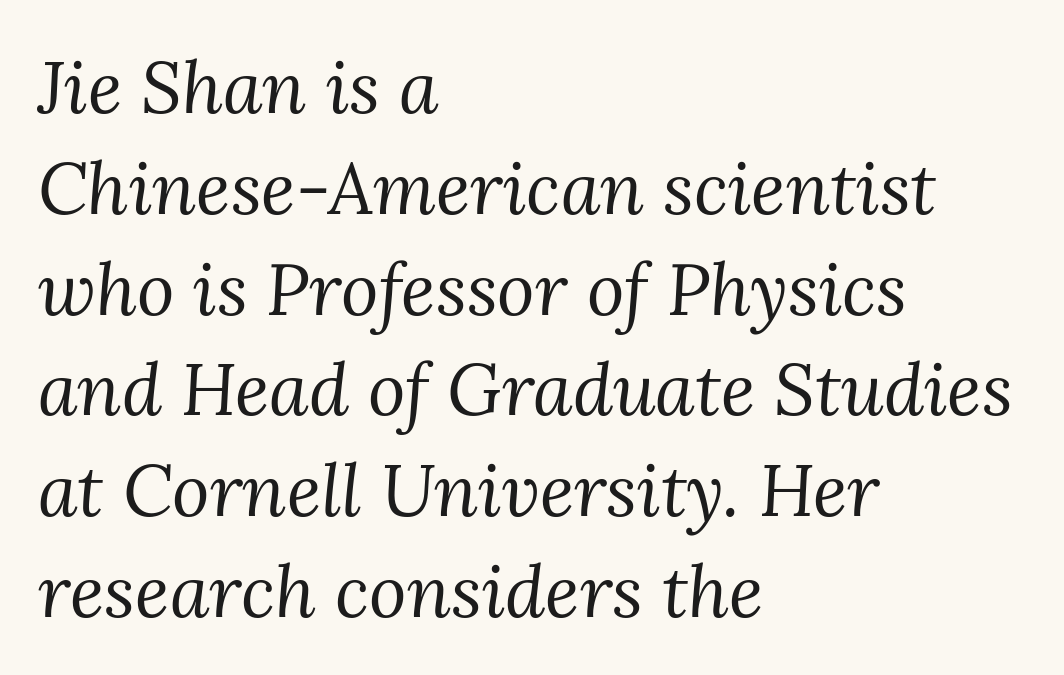
The image shows 72 px regular-weight serif type, italic (leaning right); set left-aligned, normal line spacing (1.4x), normal letter spacing, not underlined; medium stroke contrast and a medium x-height.
